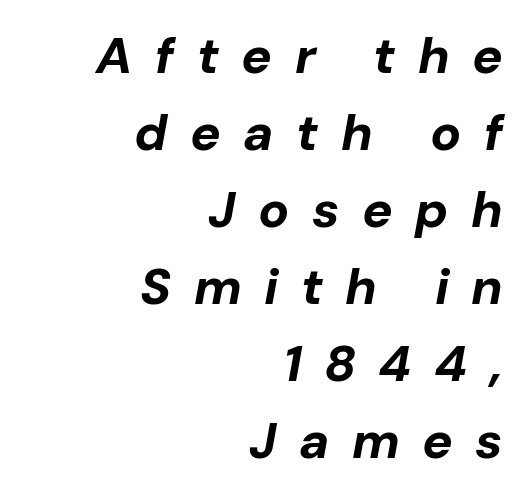
{"italic": "yes", "lean": "right", "slant_degrees": 10, "bold": "yes", "weight": "bold", "width": "normal", "stroke_contrast": "low", "x_height": "medium", "monospaced": "no", "underline": "no", "align": "right", "line_spacing": "normal", "line_spacing_ratio": 1.51, "letter_spacing": "wide", "letter_spacing_em": 0.44, "glyph_px": 51}
